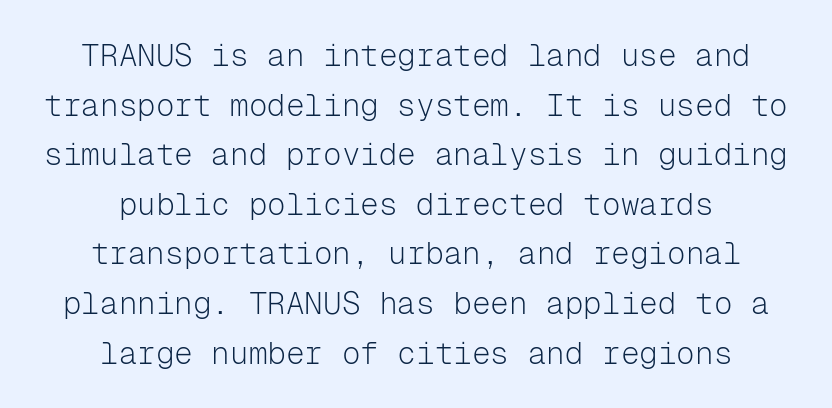
{"serif": "no", "italic": "no", "bold": "no", "weight": "light", "width": "normal", "stroke_contrast": "low", "x_height": "medium", "monospaced": "yes", "underline": "no", "align": "center", "line_spacing": "normal", "line_spacing_ratio": 1.6, "letter_spacing": "normal", "letter_spacing_em": 0.0, "glyph_px": 31}
